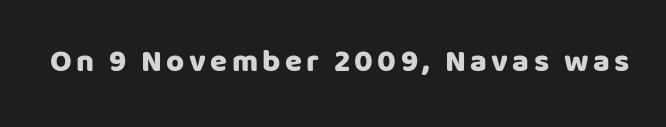
Each letter keeps its own natural width here, so spacing adapts to shape. The string is rendered with underlining switched off. Check where the strokes stop: nothing finishes them off — pure sans. Posture: vertical. As a designer I'd log this as weight 700, bold.
